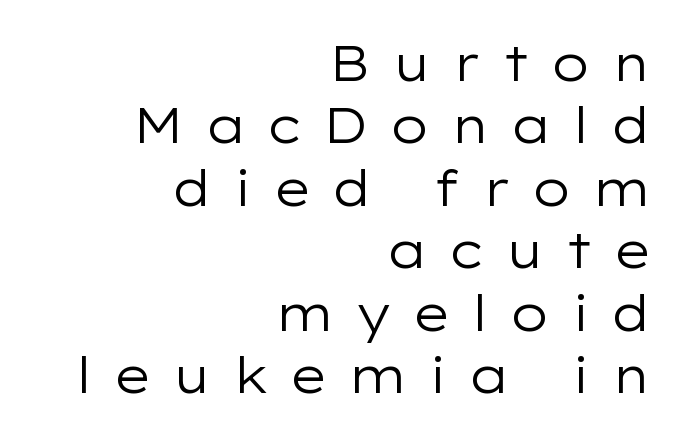
{"serif": "no", "italic": "no", "bold": "no", "weight": "regular", "width": "wide", "stroke_contrast": "low", "x_height": "medium", "monospaced": "no", "underline": "no", "align": "right", "line_spacing": "normal", "line_spacing_ratio": 1.25, "letter_spacing": "wide", "letter_spacing_em": 0.41, "glyph_px": 50}
